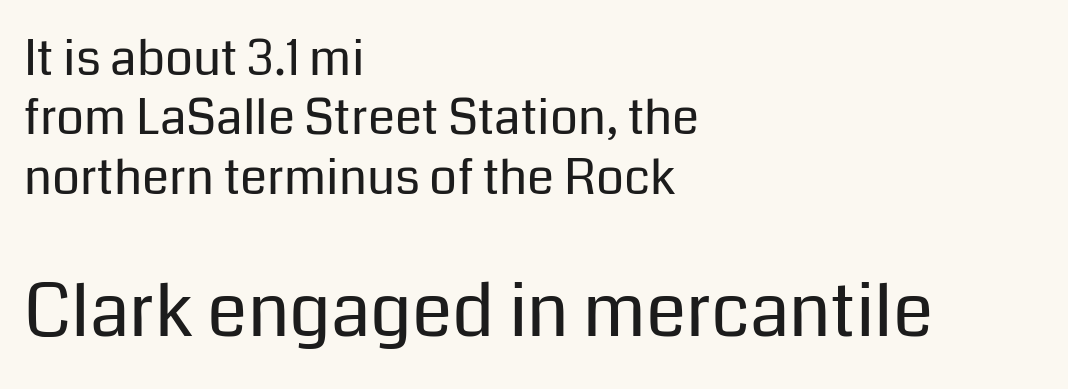
The image shows 73 px regular-weight sans-serif type, upright; set left-aligned, line spacing 1.21x, normal letter spacing, not underlined; the second (bottom) block is 1.49x larger; low stroke contrast and a medium x-height.
